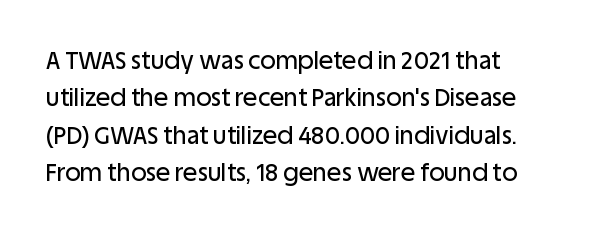
Q: Is the text italic (slanted)? A: No, it is upright.
Q: Is the text underlined? A: No.
Q: Is the spacing between letters normal or unusually wide? A: Normal.
Q: Is the spacing between lines tight, normal or loose? A: Normal.
